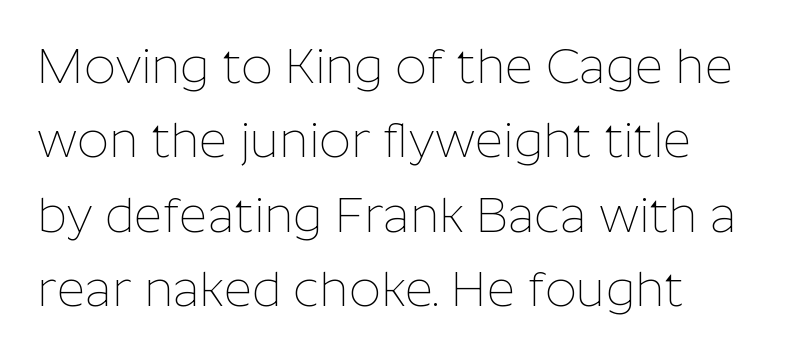
The image shows 49 px thin sans-serif type, upright; set normal line spacing (1.52x), normal letter spacing, not underlined; low stroke contrast and a medium x-height.
